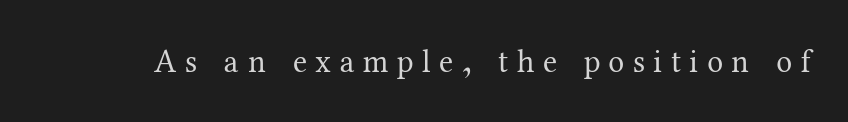
Q: Is the text bold? A: No.
Q: Is the text italic (slanted)? A: No, it is upright.
Q: Is the typeface a serif or a sans-serif typeface? A: Serif.
Q: Is the text underlined? A: No.
Q: Is the spacing between letters normal or unusually wide? A: Unusually wide.
Q: Width (condensed, normal, or wide)? A: Normal.
Q: Stroke contrast? A: Medium.
Q: x-height? A: Medium.
Q: Monospaced? A: No.
